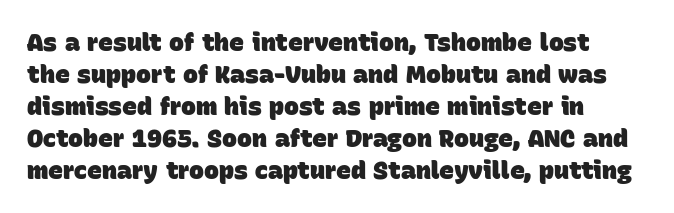
The image shows 25 px bold type; set left-aligned, normal line spacing (1.28x), normal letter spacing, not underlined.
